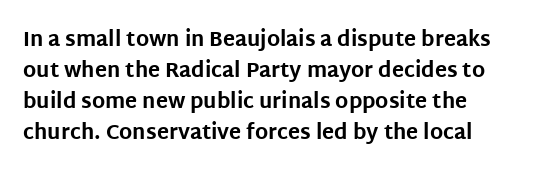
This is heavy type, rendered in bold. No extra tracking has been applied to these lines. The lines in this sample share a left origin and differ only in where they stop. A typesetter would call this leading conventional body-copy spacing. The typography opts for an upright posture over an oblique one. No word sits above an underline.
